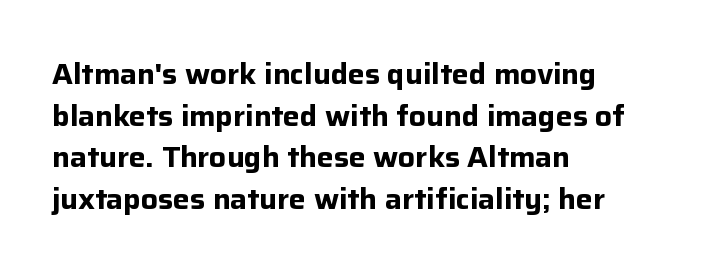
This rendering uses left alignment, leaving the right contour irregular. This is sans-serif lettering, the kind often seen on screens and signage. Do the letters lean? They stand straight. Glyph-to-glyph distance matches everyday printed text. Students, observe: this is what conventionally led text looks like.
